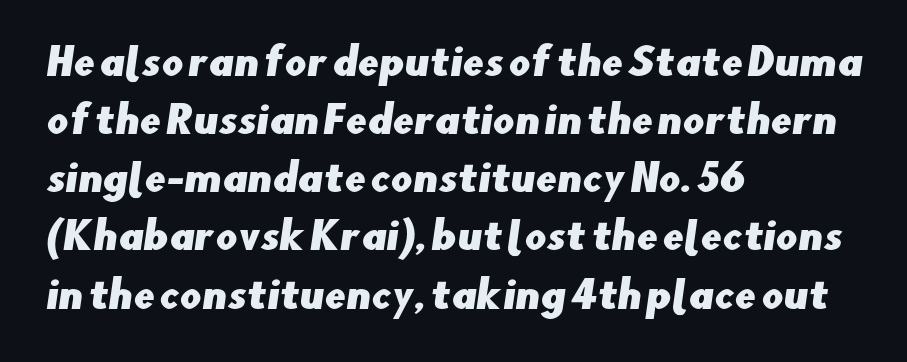
Q: Is the typeface a serif or a sans-serif typeface? A: Sans-serif.
Q: Is the text underlined? A: No.
Q: How is the paragraph aligned? A: Left-aligned.
Q: Is the spacing between letters normal or unusually wide? A: Normal.
Q: Is the spacing between lines tight, normal or loose? A: Normal.
Q: Width (condensed, normal, or wide)? A: Normal.
Q: Stroke contrast? A: Low.
Q: x-height? A: Small.
Q: Monospaced? A: No.
